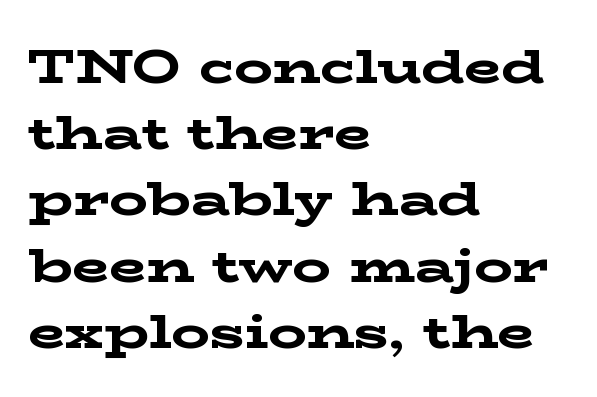
Nobody drew a line under any word here. Where is the straight margin? On the left. Vertically, the passage feels balanced, rows spaced as you'd expect. Here the designer chose a conventional face with non-uniform glyph widths. Rendered with straight, roman letterforms.
